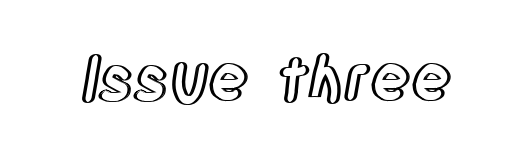
Each letter keeps its own natural width here, so spacing adapts to shape. A clean baseline with only descenders dipping below it. Observe the ordinary spacing: letters are neighbours, not strangers.
